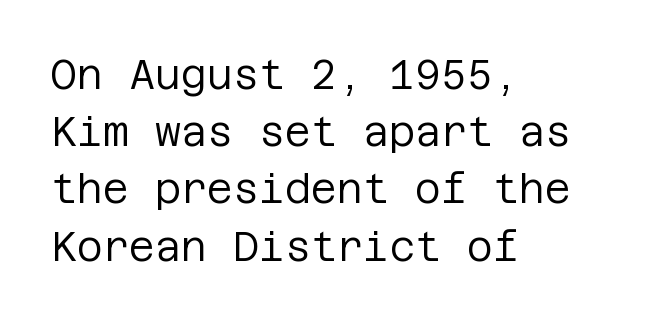
The image shows 40 px regular-weight sans-serif type, upright; set left-aligned, normal line spacing (1.43x), normal letter spacing, not underlined; low stroke contrast and a large x-height.
